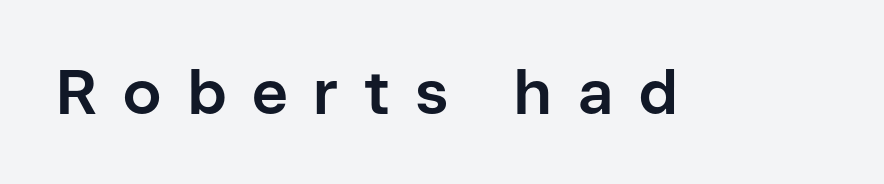
Q: Is the text bold? A: Yes.
Q: Is the text italic (slanted)? A: No, it is upright.
Q: Is the typeface a serif or a sans-serif typeface? A: Sans-serif.
Q: Is the text underlined? A: No.
Q: Is the spacing between letters normal or unusually wide? A: Unusually wide.
Q: Width (condensed, normal, or wide)? A: Normal.
Q: Stroke contrast? A: Low.
Q: x-height? A: Medium.
Q: Monospaced? A: No.
